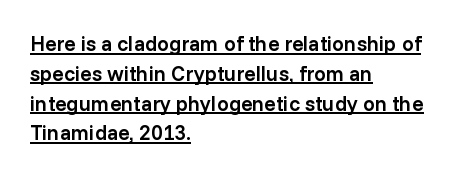
A fair bit of extra ink — the face is semibold, not bold. You could call the tracking neutral — neither tight nor loose. In CSS terms this would be text-align: left. Underlined type.
